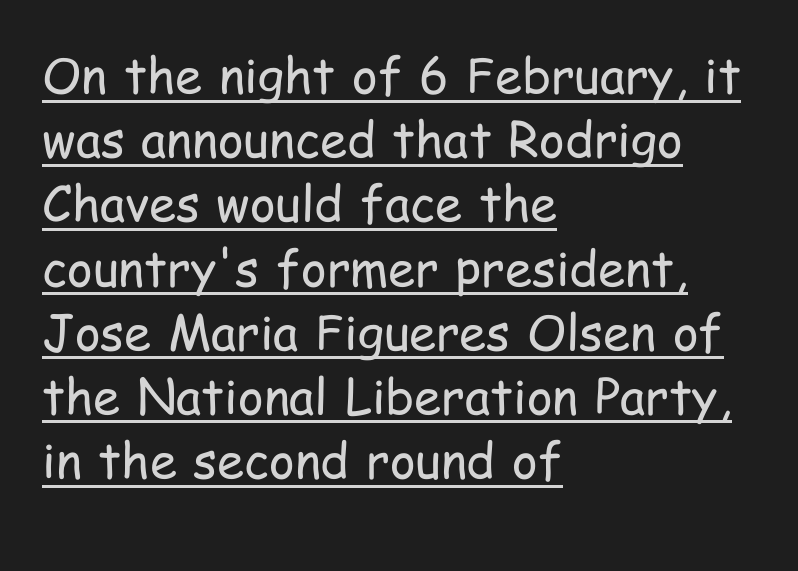
The letters advance in unequal steps, a hallmark of proportional type. Which margin do the lines hug? The left one — the right edge is uneven. Summary of vertical rhythm: regular, with standard interline spacing. The glyphs are accompanied by a horizontal stroke just below them. The face used here is a sans, in the tradition of grotesques and geometrics.
